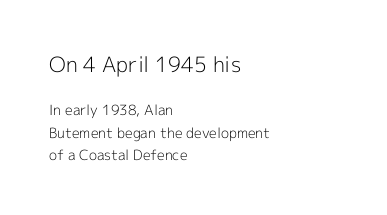
Anything drawn beneath the words? Only blank space. Which margin do the lines hug? The left one — the right edge is uneven. The face used here is rendered with its standard letterfit. Is the lower block the larger one? No — the upper block carries the bigger type.
